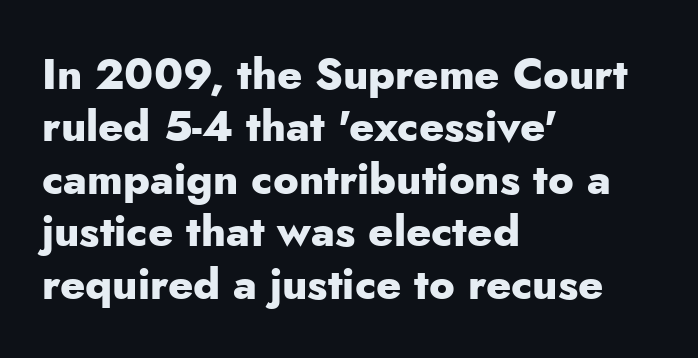
Q: Is the text bold? A: Yes.
Q: Is the text italic (slanted)? A: No, it is upright.
Q: Is the typeface a serif or a sans-serif typeface? A: Sans-serif.
Q: Is the text underlined? A: No.
Q: How is the paragraph aligned? A: Left-aligned.
Q: Is the spacing between letters normal or unusually wide? A: Normal.
Q: Width (condensed, normal, or wide)? A: Normal.
Q: Stroke contrast? A: Low.
Q: x-height? A: Small.
Q: Monospaced? A: No.
